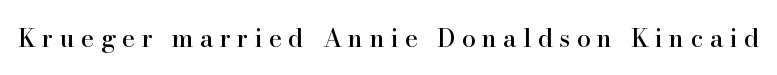
Plain, unruled lines of type. These lines have a slow, spaced-out rhythm from letter to letter. Quick note: not italic, upright.
